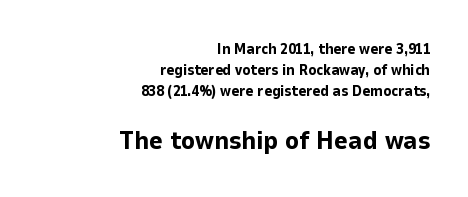
{"italic": "no", "bold": "yes", "underline": "no", "align": "right", "line_spacing": "normal", "line_spacing_ratio": 1.4, "letter_spacing": "normal", "letter_spacing_em": 0.0, "larger_block": "second", "size_ratio": 1.73, "glyph_px": 26}
